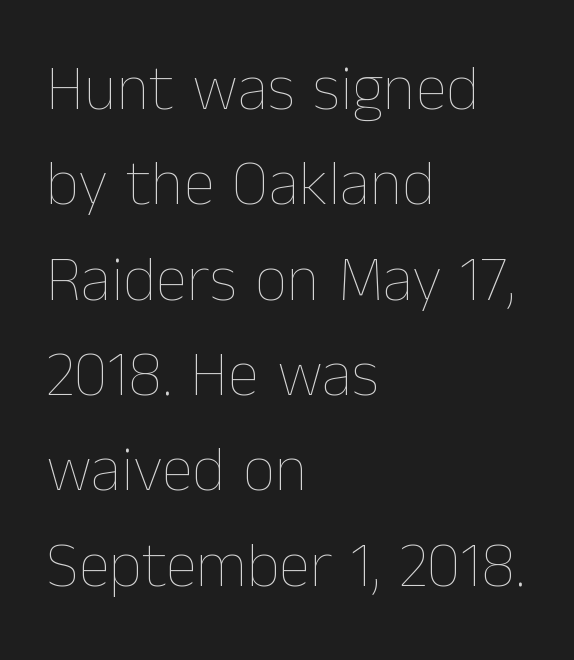
Q: Is the text bold? A: No.
Q: Is the text italic (slanted)? A: No, it is upright.
Q: Is the text underlined? A: No.
Q: How is the paragraph aligned? A: Left-aligned.
Q: Is the spacing between letters normal or unusually wide? A: Normal.
Q: Is the spacing between lines tight, normal or loose? A: Normal.
Q: Width (condensed, normal, or wide)? A: Normal.
Q: Stroke contrast? A: Low.
Q: x-height? A: Medium.
Q: Monospaced? A: No.
